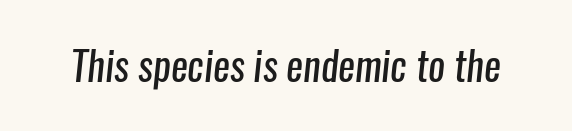
Words float on clear page, feet unadorned. Regarding serifs, this sample does without them. Varying glyph widths throughout — classic text-font behaviour. A typesetter would call this zero additional tracking.
